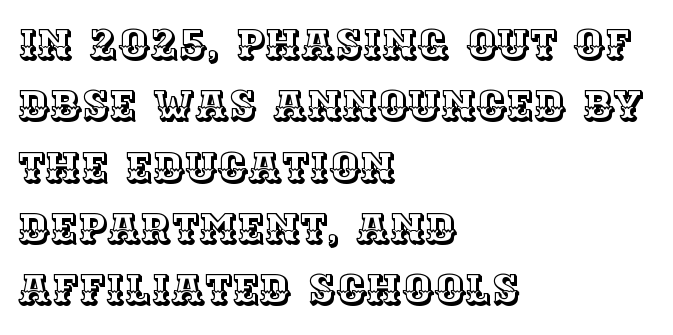
The image shows 42 px text type, upright; set left-aligned, normal line spacing (1.46x), normal letter spacing, not underlined; a large x-height.
